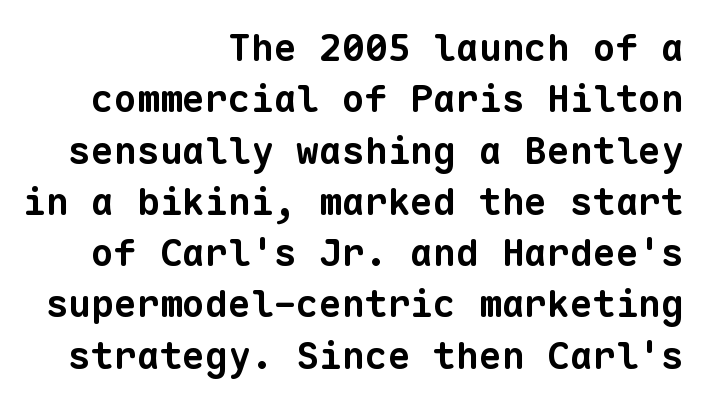
{"serif": "no", "bold": "yes", "weight": "bold", "width": "normal", "stroke_contrast": "low", "x_height": "medium", "monospaced": "yes", "underline": "no", "align": "right", "line_spacing": "normal", "line_spacing_ratio": 1.35, "letter_spacing": "normal", "letter_spacing_em": 0.0, "glyph_px": 38}
